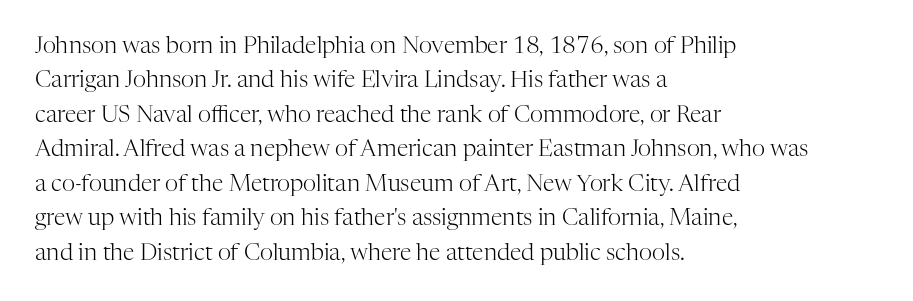
The image shows 23 px text type, upright; set left-aligned, normal line spacing (1.5x), normal letter spacing, not underlined.
